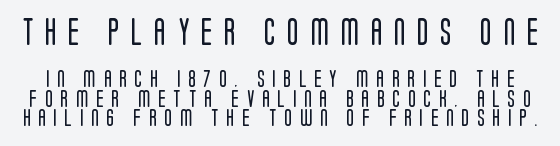
{"italic": "no", "bold": "no", "underline": "no", "line_spacing": "tight", "line_spacing_ratio": 1.09, "letter_spacing": "wide", "letter_spacing_em": 0.43, "larger_block": "first", "size_ratio": 1.5, "glyph_px": 27}
